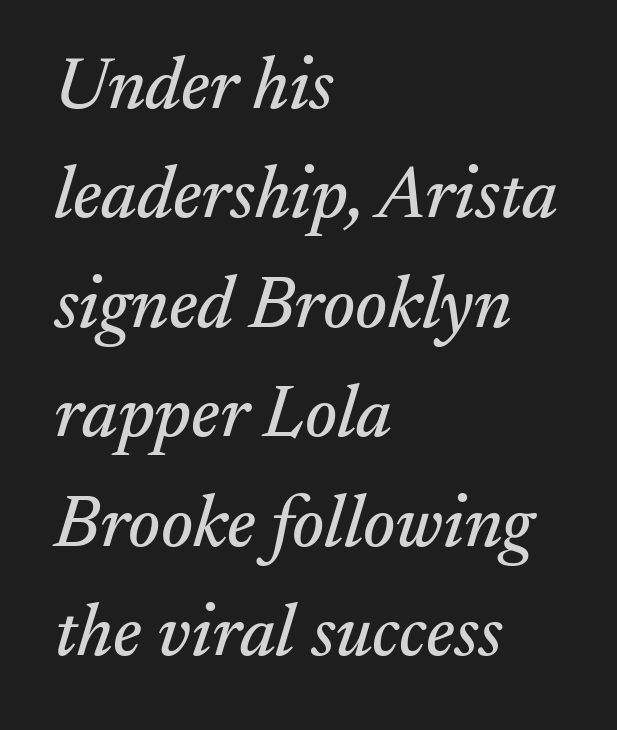
The image shows 73 px serif type, italic (leaning right); set left-aligned, normal line spacing (1.5x), normal letter spacing, not underlined; medium stroke contrast and a small x-height.
